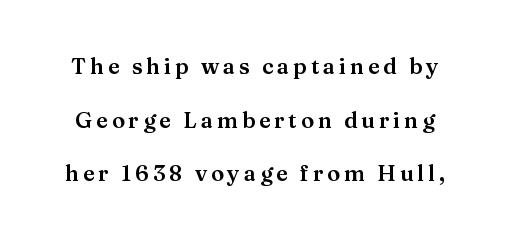
{"italic": "no", "underline": "no", "line_spacing": "loose", "line_spacing_ratio": 2.44, "glyph_px": 22}
